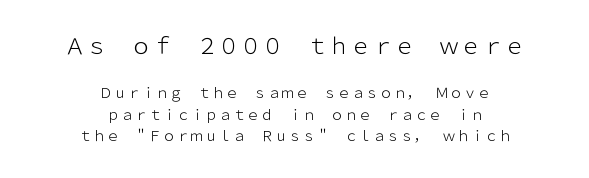
Which margin do the lines hug? Neither — every line sits in the middle. It's the straight-up-and-down kind of type. Notice how descenders clear the ascenders below comfortably — that's standard leading. The specimen omits any rule beneath the text block's lines. The letterforms sit at book weight or below. The tracking reads as untouched default to a designer's eye.
